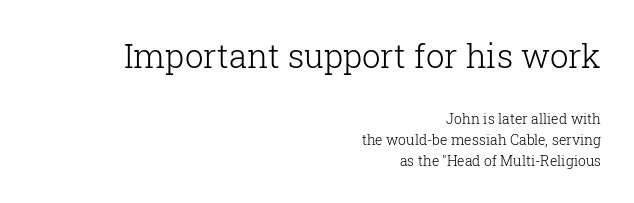
The passage shown is typeset with a serif family. The passage shown is typed in a proportional face where columns would drift. Words appear dense and cohesive because spacing is normal. The specimen reads as upright at a glance. The rendering uses a moderate line-height, typical for paragraphs.
